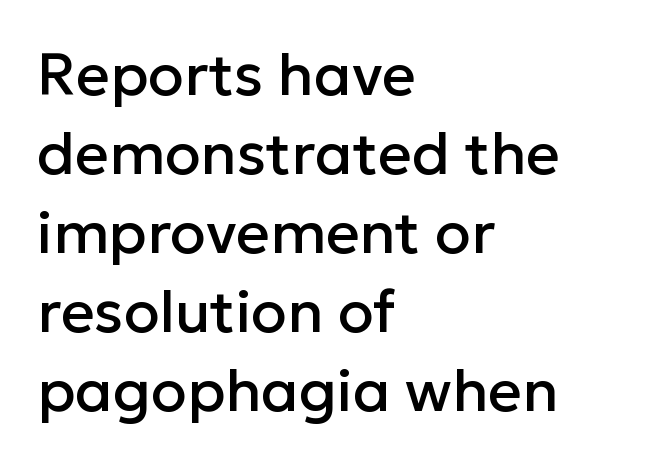
Q: Is the text italic (slanted)? A: No, it is upright.
Q: Is the typeface a serif or a sans-serif typeface? A: Sans-serif.
Q: Is the text underlined? A: No.
Q: How is the paragraph aligned? A: Left-aligned.
Q: Is the spacing between letters normal or unusually wide? A: Normal.
Q: Is the spacing between lines tight, normal or loose? A: Normal.
Q: Width (condensed, normal, or wide)? A: Normal.
Q: Stroke contrast? A: Low.
Q: x-height? A: Medium.
Q: Monospaced? A: No.
